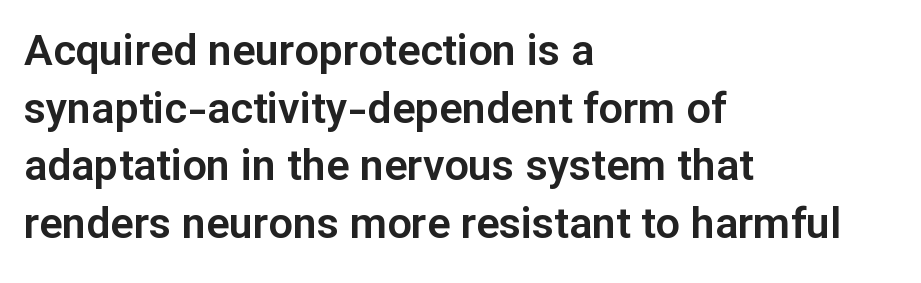
The image shows 43 px sans-serif type, upright; set left-aligned, normal line spacing (1.34x), normal letter spacing, not underlined; low stroke contrast and a medium x-height.
